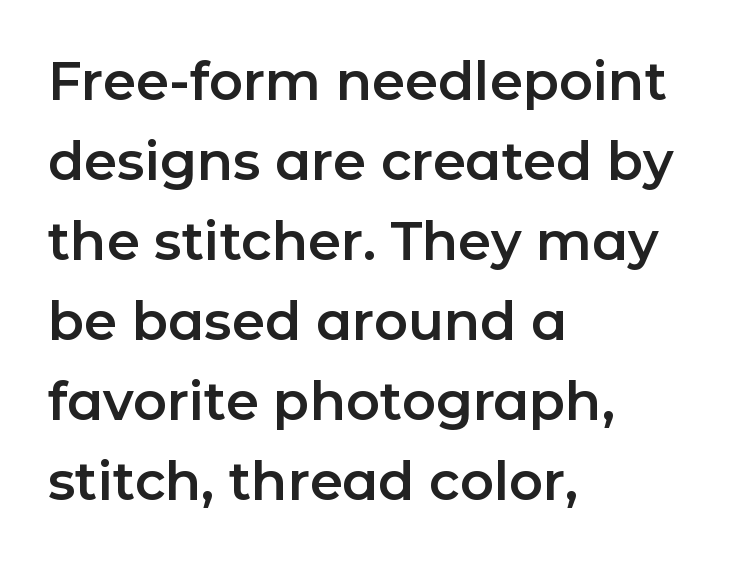
{"serif": "no", "italic": "no", "width": "normal", "stroke_contrast": "low", "x_height": "medium", "monospaced": "no", "underline": "no", "align": "left", "line_spacing": "normal", "line_spacing_ratio": 1.51, "letter_spacing": "normal", "letter_spacing_em": 0.0, "glyph_px": 53}
